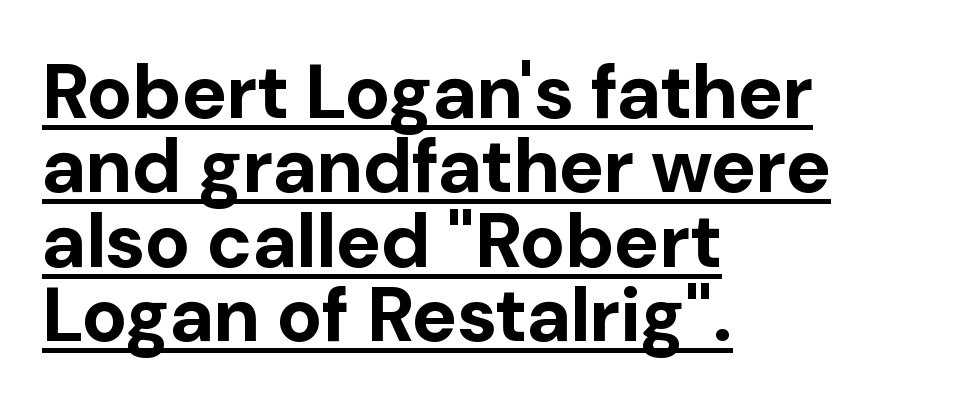
The image shows 76 px bold sans-serif type, upright; set left-aligned, tight line spacing (0.98x), normal letter spacing, underlined; low stroke contrast and a medium x-height.
